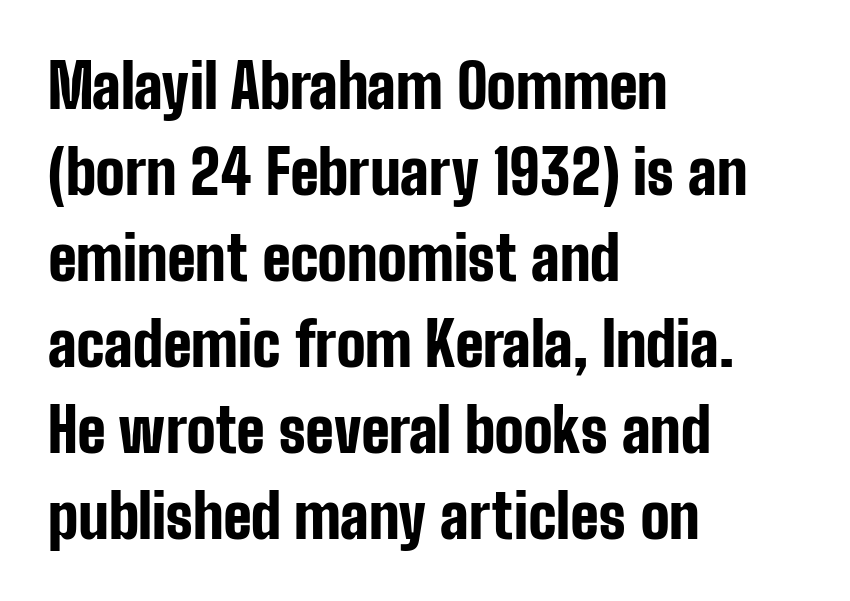
I'd describe the lettering as bold — thick and assertive. Line spacing here is normal. Glance below the letters and you will spot only blank space. Is this a fixed-width face? No — the glyphs have proportional, varying widths. The letters stand straight up with perfectly vertical stems.
